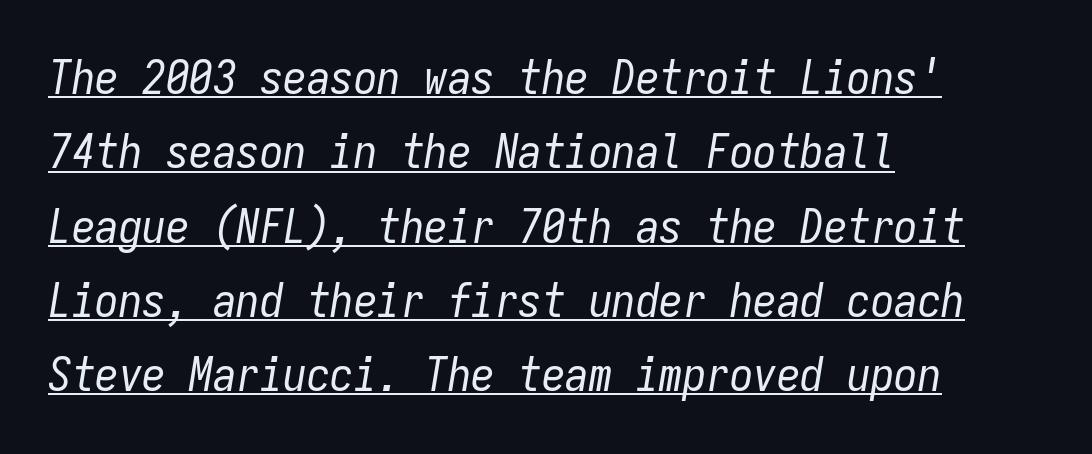
The image shows 47 px regular-weight, condensed type, italic (leaning right), monospaced; set left-aligned, normal line spacing (1.58x), normal letter spacing, underlined; low stroke contrast and a medium x-height.
